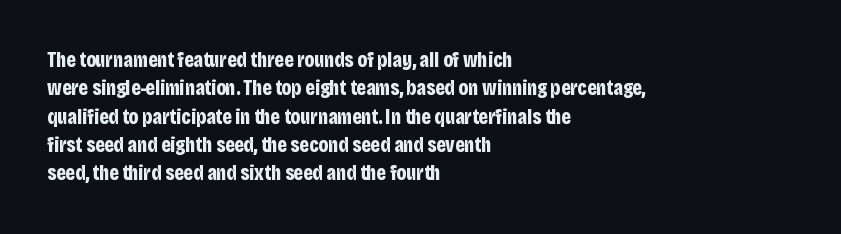
The image shows 21 px bold type, upright; set left-aligned, normal line spacing (1.35x), normal letter spacing, not underlined.
